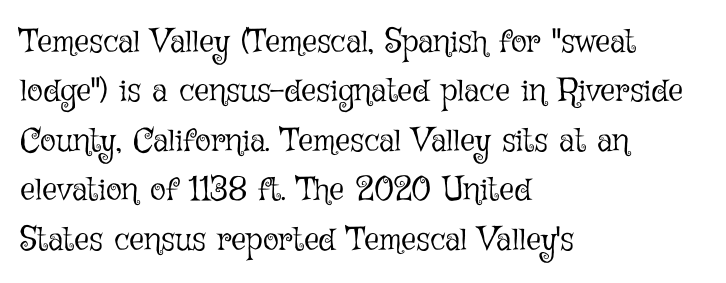
Every row of glyphs begins at an identical x-position on the left. Note the varied advance widths — an 'i' is clearly narrower than an 'm'. The tracking reads as untouched default to a designer's eye. No letter is thick-stroked: the sample isn't bold.
